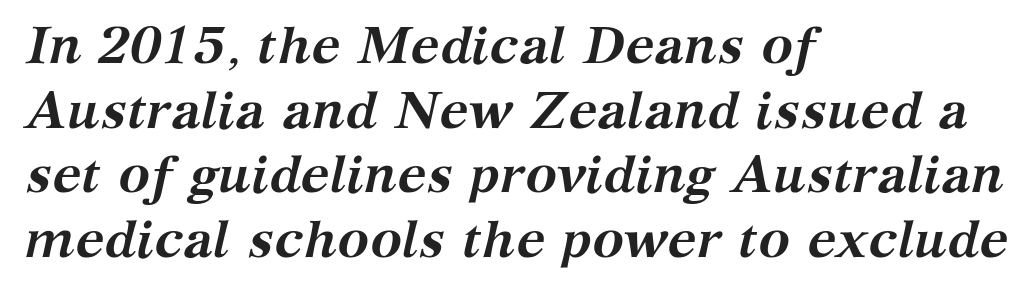
Q: Is the text bold? A: Yes.
Q: Is the text italic (slanted)? A: Yes, it leans right by about 12 degrees.
Q: Is the typeface a serif or a sans-serif typeface? A: Serif.
Q: Is the text underlined? A: No.
Q: How is the paragraph aligned? A: Left-aligned.
Q: Is the spacing between letters normal or unusually wide? A: Normal.
Q: Width (condensed, normal, or wide)? A: Normal.
Q: Stroke contrast? A: Medium.
Q: x-height? A: Medium.
Q: Monospaced? A: No.
